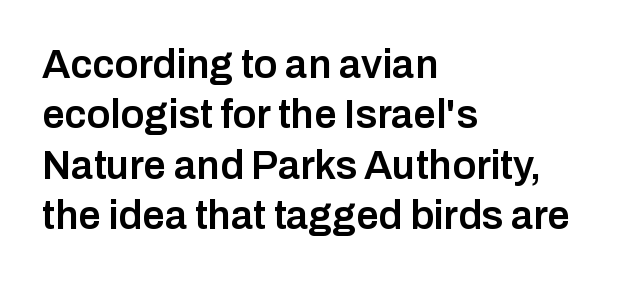
{"serif": "no", "italic": "no", "bold": "semi", "weight": "semibold", "width": "normal", "stroke_contrast": "low", "x_height": "medium", "monospaced": "no", "underline": "no", "align": "left", "line_spacing": "normal", "line_spacing_ratio": 1.26, "letter_spacing": "normal", "letter_spacing_em": 0.0, "glyph_px": 40}
